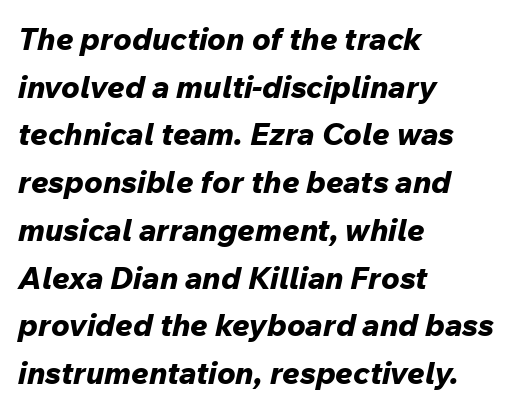
The image shows 31 px bold type, italic (leaning right); set left-aligned, normal line spacing (1.54x), normal letter spacing, not underlined; low stroke contrast and a medium x-height.
